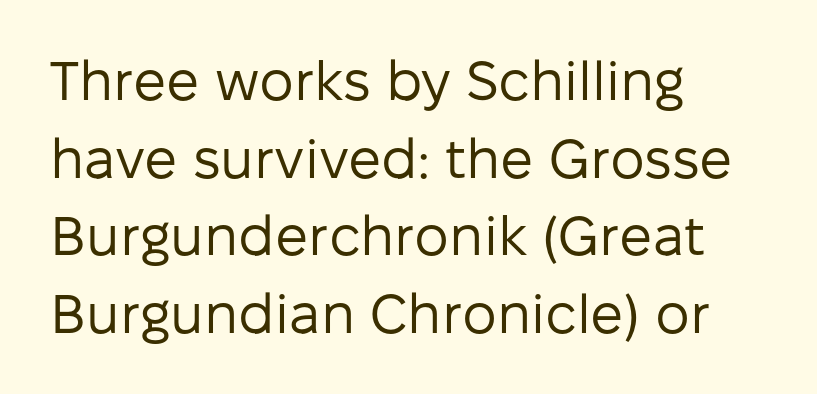
The strokes are not fattened; the text isn't bold. All the whitespace from short lines collects on the right. Each letter keeps its own natural width here, so spacing adapts to shape. Successive baselines arrive at the customary interval.
